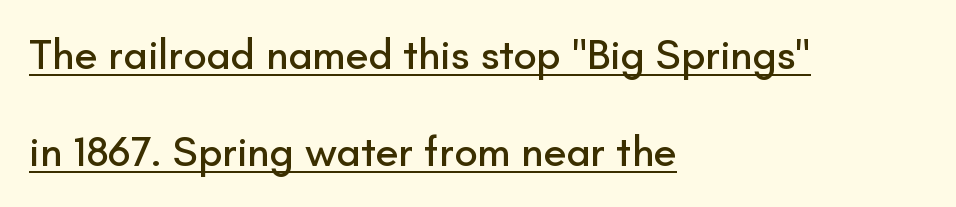
Q: Is the text italic (slanted)? A: No, it is upright.
Q: Is the typeface a serif or a sans-serif typeface? A: Sans-serif.
Q: Is the text underlined? A: Yes.
Q: How is the paragraph aligned? A: Left-aligned.
Q: Is the spacing between letters normal or unusually wide? A: Normal.
Q: Is the spacing between lines tight, normal or loose? A: Loose.
Q: Width (condensed, normal, or wide)? A: Normal.
Q: Stroke contrast? A: Low.
Q: x-height? A: Small.
Q: Monospaced? A: No.
